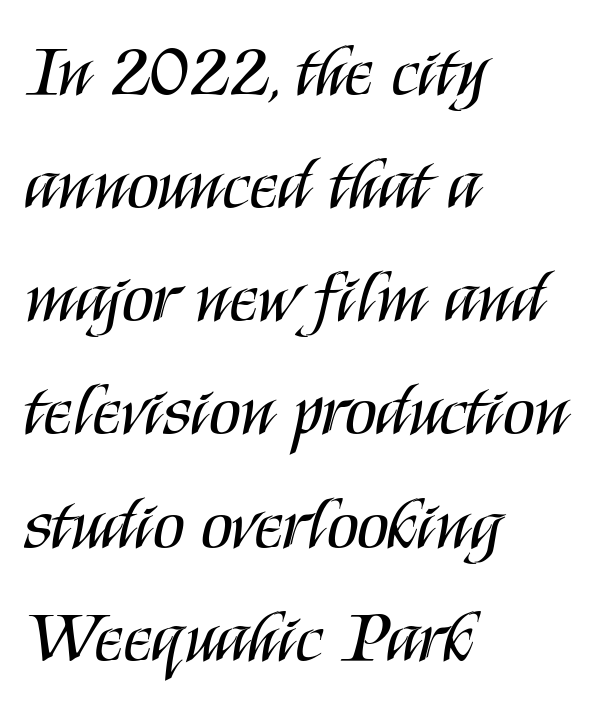
{"serif": "no", "bold": "no", "weight": "regular", "width": "condensed", "stroke_contrast": "medium", "x_height": "large", "monospaced": "no", "underline": "no", "align": "left", "line_spacing": "normal", "line_spacing_ratio": 1.55, "letter_spacing": "normal", "letter_spacing_em": 0.0, "glyph_px": 73}
